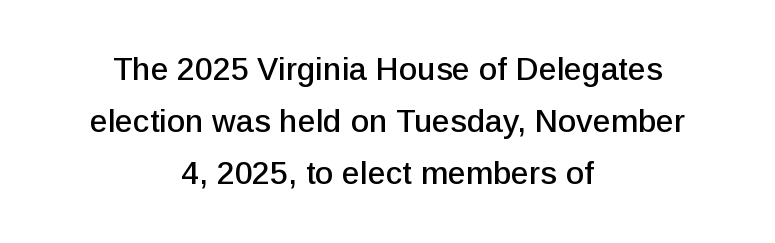
Posture: straight, roman, zero tilt. Spacing verdict: proportional, widths tailored to each character. Bare-footed words on every line. Default kerning and tracking; the words read as compact shapes.
